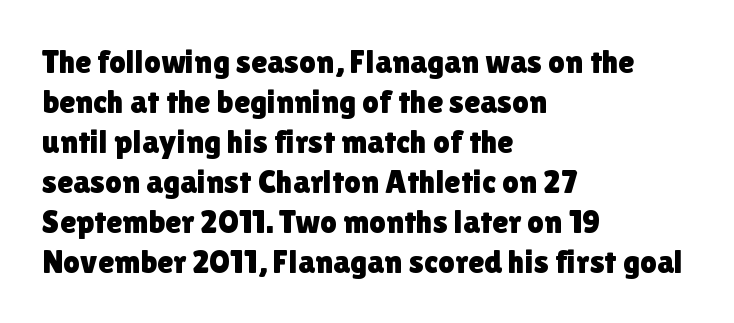
Horizontally, the lines are justified to the leading edge only. Plain, unruled lines of type. Tall strokes in this sample are plumb rather than angled. Is this a fixed-width face? No — the glyphs have proportional, varying widths. The designer went with a sans here, leaving each stem footless. Standard letterfit; no display-style spreading of the glyphs.
